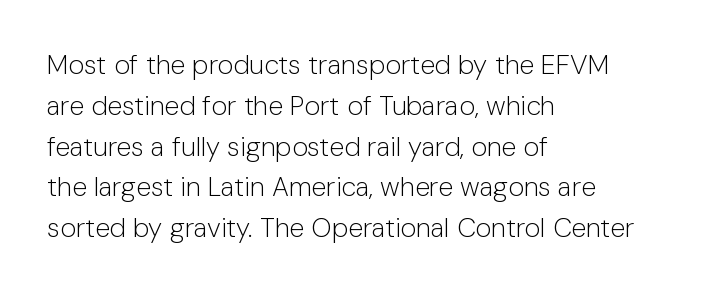
{"italic": "no", "bold": "no", "underline": "no", "align": "left", "line_spacing": "normal", "line_spacing_ratio": 1.51, "letter_spacing": "normal", "letter_spacing_em": 0.0, "glyph_px": 27}
